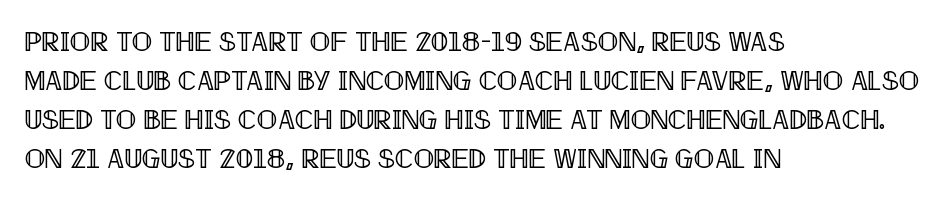
Evenly set lines give the paragraph a standard silhouette. What stands out about the letter spacing? Nothing — it is the standard amount. Glance below the letters and you will spot only blank space. The compositor pushed each line to the left boundary. The axis of the letterforms is exactly vertical.
